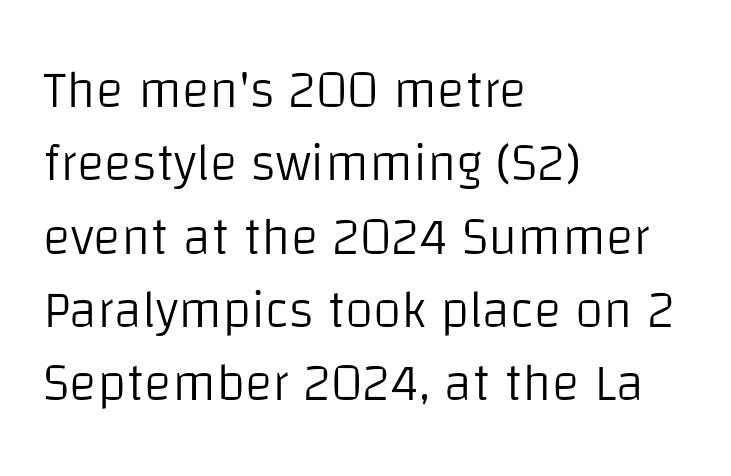
Q: Is the text bold? A: No.
Q: Is the text italic (slanted)? A: No, it is upright.
Q: Is the typeface a serif or a sans-serif typeface? A: Sans-serif.
Q: Is the text underlined? A: No.
Q: How is the paragraph aligned? A: Left-aligned.
Q: Is the spacing between letters normal or unusually wide? A: Normal.
Q: Is the spacing between lines tight, normal or loose? A: Normal.
Q: Width (condensed, normal, or wide)? A: Normal.
Q: Stroke contrast? A: Low.
Q: x-height? A: Large.
Q: Monospaced? A: No.
